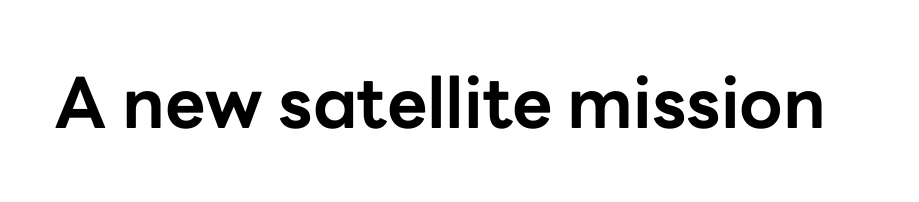
The image shows 70 px bold sans-serif type, upright; set normal letter spacing, not underlined; low stroke contrast and a medium x-height.
